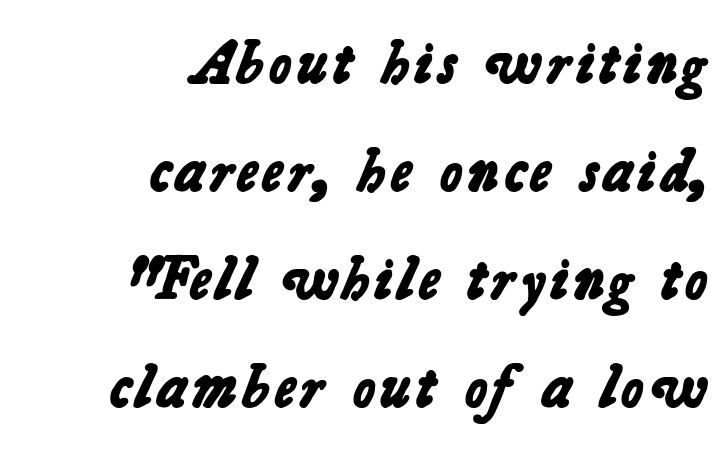
Q: Is the text bold? A: Yes.
Q: Is the typeface a serif or a sans-serif typeface? A: Sans-serif.
Q: Is the text underlined? A: No.
Q: How is the paragraph aligned? A: Right-aligned.
Q: Is the spacing between letters normal or unusually wide? A: Normal.
Q: Width (condensed, normal, or wide)? A: Normal.
Q: Stroke contrast? A: Low.
Q: x-height? A: Medium.
Q: Monospaced? A: No.
